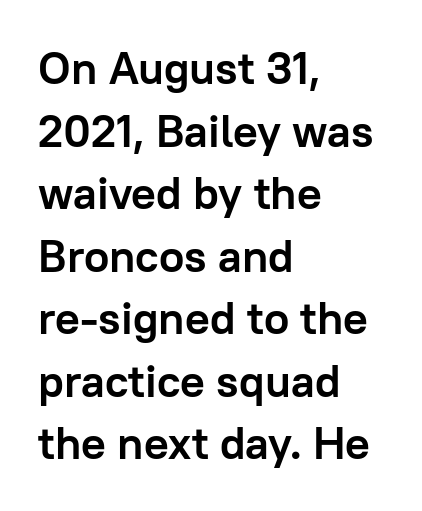
Honestly, the row spacing looks completely unremarkable. Do the letters lean? They stand straight. The glyphs have the mass of a bold cut. Type without underlining.
